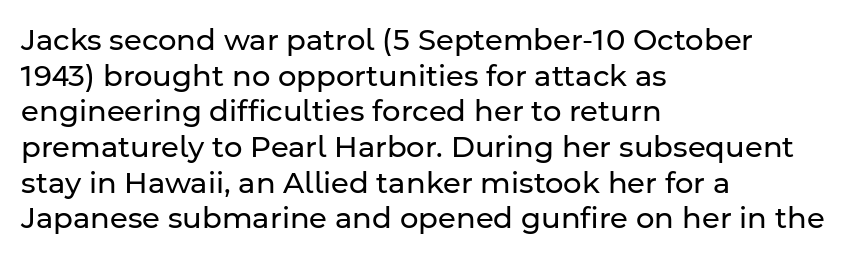
Think of a printed novel: that variable character pitch is what you see here. Compared with typical body copy, the letter spacing here is the same. Every row of glyphs begins at an identical x-position on the left. Check where the strokes stop: nothing finishes them off — pure sans. Vertical strokes here are truly vertical. Stems and bowls with no extra thickness — not bold.
